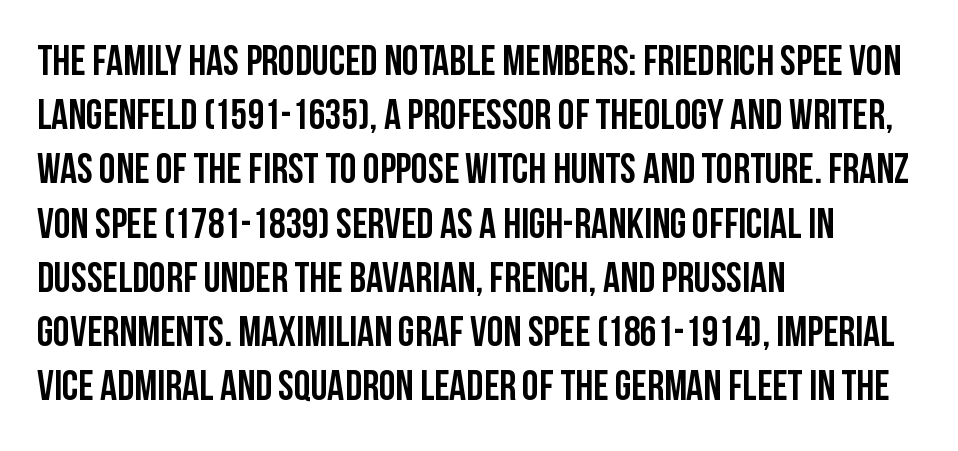
Q: Is the text italic (slanted)? A: No, it is upright.
Q: Is the typeface a serif or a sans-serif typeface? A: Sans-serif.
Q: Is the text underlined? A: No.
Q: How is the paragraph aligned? A: Left-aligned.
Q: Is the spacing between letters normal or unusually wide? A: Normal.
Q: Is the spacing between lines tight, normal or loose? A: Normal.
Q: Width (condensed, normal, or wide)? A: Condensed.
Q: Stroke contrast? A: Low.
Q: x-height? A: Large.
Q: Monospaced? A: No.
